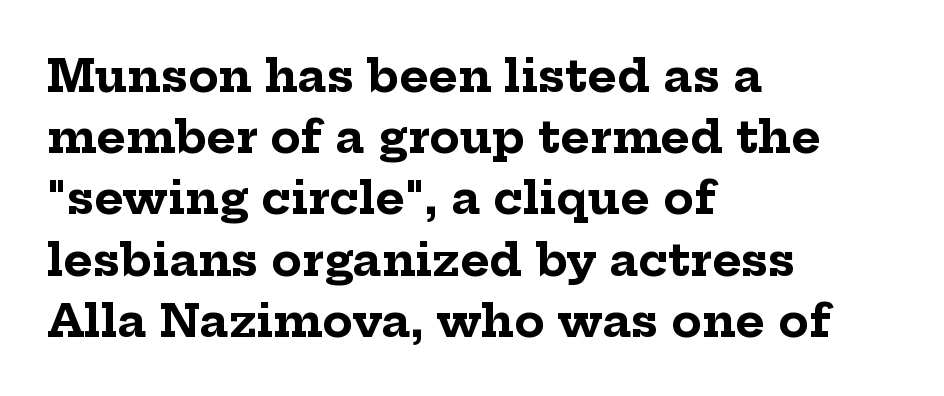
Q: Is the text bold? A: Yes.
Q: Is the text italic (slanted)? A: No, it is upright.
Q: Is the typeface a serif or a sans-serif typeface? A: Serif.
Q: Is the text underlined? A: No.
Q: How is the paragraph aligned? A: Left-aligned.
Q: Is the spacing between letters normal or unusually wide? A: Normal.
Q: Is the spacing between lines tight, normal or loose? A: Normal.
Q: Width (condensed, normal, or wide)? A: Normal.
Q: Stroke contrast? A: Low.
Q: x-height? A: Medium.
Q: Monospaced? A: No.
